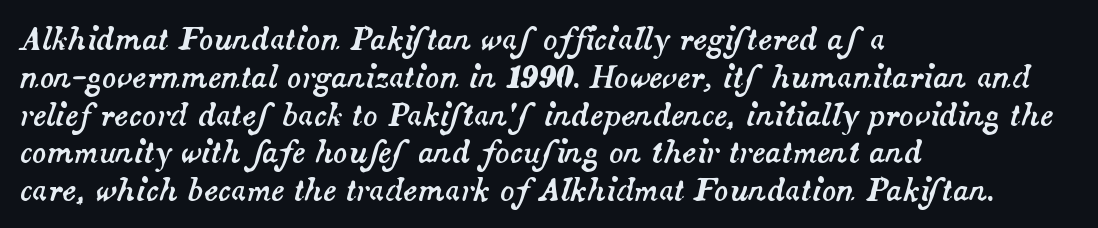
Q: Is the text italic (slanted)? A: Yes, it leans right by about 14 degrees.
Q: Is the text underlined? A: No.
Q: How is the paragraph aligned? A: Left-aligned.
Q: Is the spacing between letters normal or unusually wide? A: Normal.
Q: Is the spacing between lines tight, normal or loose? A: Normal.
Q: Width (condensed, normal, or wide)? A: Normal.
Q: Stroke contrast? A: Medium.
Q: x-height? A: Small.
Q: Monospaced? A: No.
